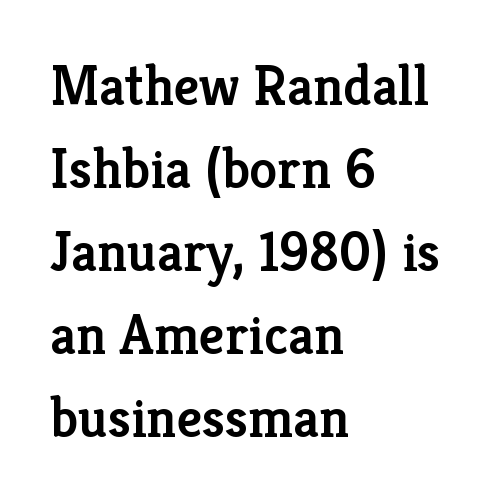
{"serif": "yes", "italic": "no", "bold": "semi", "weight": "semibold", "width": "normal", "stroke_contrast": "low", "x_height": "medium", "monospaced": "no", "underline": "no", "align": "left", "line_spacing": "normal", "line_spacing_ratio": 1.48, "letter_spacing": "normal", "letter_spacing_em": 0.0, "glyph_px": 56}
